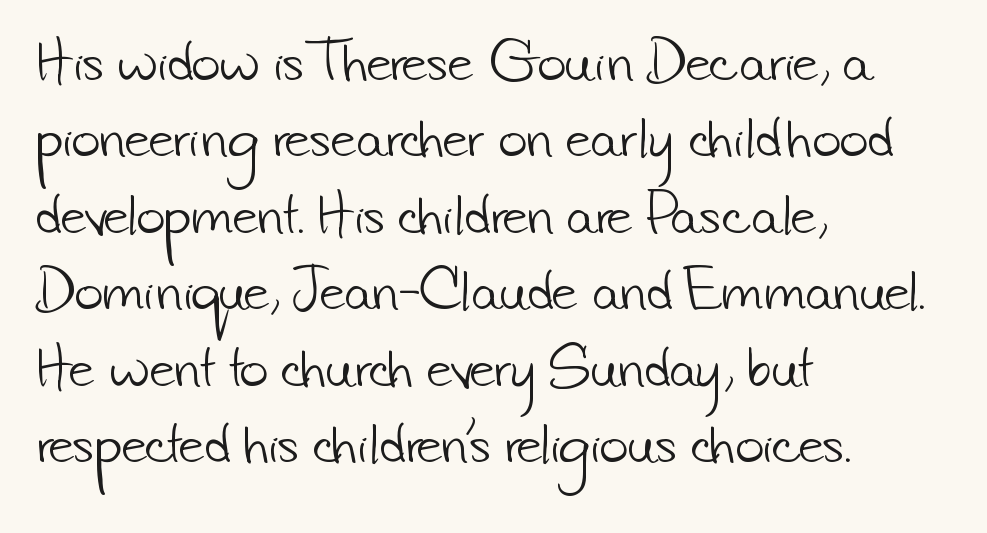
{"serif": "no", "bold": "no", "weight": "light", "width": "normal", "stroke_contrast": "low", "x_height": "small", "monospaced": "no", "underline": "no", "align": "left", "line_spacing": "normal", "line_spacing_ratio": 1.56, "letter_spacing": "normal", "letter_spacing_em": 0.0, "glyph_px": 49}
